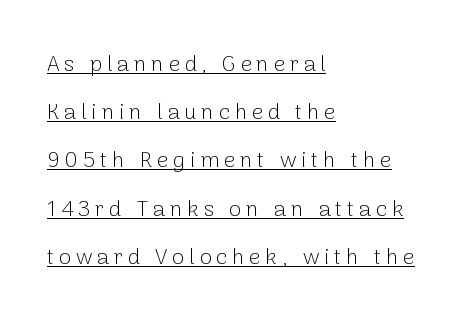
Q: Is the text bold? A: No.
Q: Is the text italic (slanted)? A: No, it is upright.
Q: Is the text underlined? A: Yes.
Q: How is the paragraph aligned? A: Left-aligned.
Q: Is the spacing between letters normal or unusually wide? A: Unusually wide.
Q: Is the spacing between lines tight, normal or loose? A: Loose.
